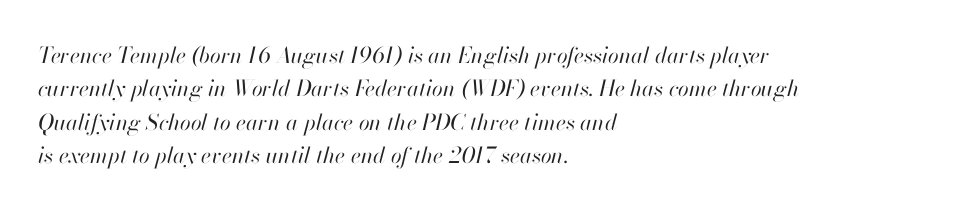
{"italic": "yes", "lean": "right", "slant_degrees": 13, "bold": "no", "underline": "no", "align": "left", "line_spacing": "normal", "line_spacing_ratio": 1.52, "letter_spacing": "normal", "letter_spacing_em": 0.0, "glyph_px": 22}
